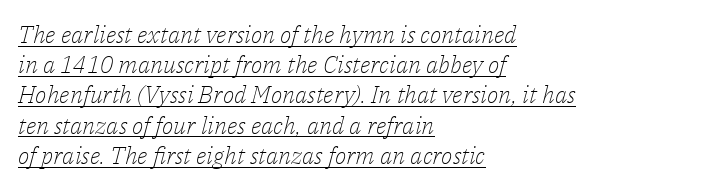
Slanted lettering throughout. The letterforms sit shoulder to shoulder at normal distance. A typographer would call this underscored text. Nothing heavy about these letters — not bold at all.
